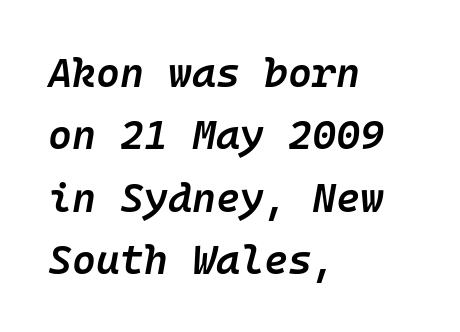
Q: Is the text bold? A: Semi-bold.
Q: Is the text italic (slanted)? A: Yes, it leans right by about 10 degrees.
Q: Is the text underlined? A: No.
Q: How is the paragraph aligned? A: Left-aligned.
Q: Is the spacing between letters normal or unusually wide? A: Normal.
Q: Is the spacing between lines tight, normal or loose? A: Normal.
Q: Width (condensed, normal, or wide)? A: Normal.
Q: Stroke contrast? A: Low.
Q: x-height? A: Medium.
